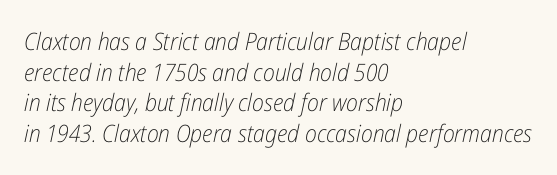
The image shows 24 px text type, italic (leaning right); set left-aligned, normal line spacing (1.28x), normal letter spacing, not underlined.
